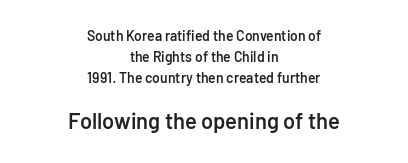
Q: Is the text bold? A: Semi-bold.
Q: Is the text italic (slanted)? A: No, it is upright.
Q: Is the text underlined? A: No.
Q: How is the paragraph aligned? A: Centered.
Q: Is the spacing between letters normal or unusually wide? A: Normal.
Q: Is the spacing between lines tight, normal or loose? A: Normal.
Q: Which block of text is set in a larger size, the first (top) or the second (bottom)? A: The second (bottom) one.
